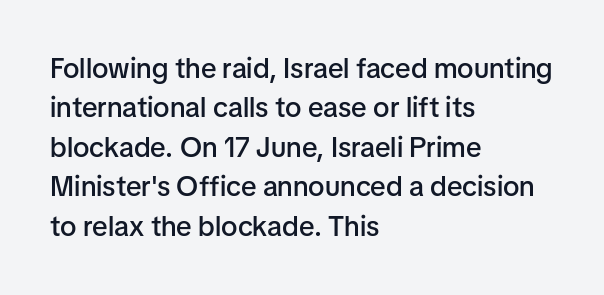
Q: Is the text bold? A: Semi-bold.
Q: Is the text italic (slanted)? A: No, it is upright.
Q: Is the typeface a serif or a sans-serif typeface? A: Sans-serif.
Q: Is the text underlined? A: No.
Q: How is the paragraph aligned? A: Left-aligned.
Q: Is the spacing between letters normal or unusually wide? A: Normal.
Q: Is the spacing between lines tight, normal or loose? A: Normal.
Q: Width (condensed, normal, or wide)? A: Normal.
Q: Stroke contrast? A: Low.
Q: x-height? A: Medium.
Q: Monospaced? A: No.
